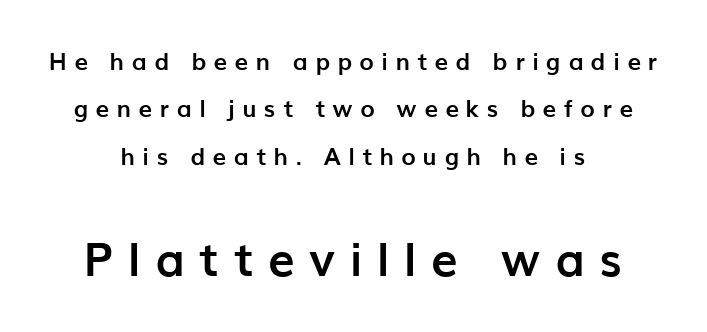
The image shows 47 px semibold sans-serif type, upright; set centered, loose line spacing (1.97x), unusually wide letter spacing (+0.32 em), not underlined; the second (bottom) block is 1.96x larger; low stroke contrast and a medium x-height.
